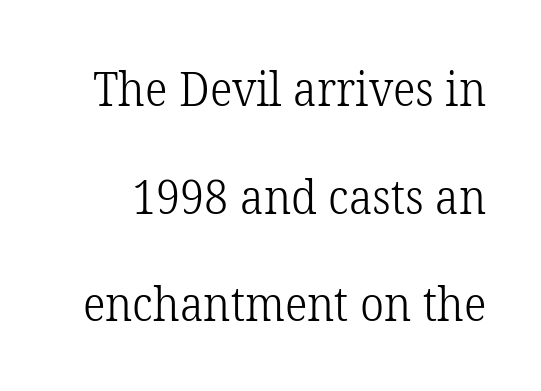
Q: Is the text bold? A: No.
Q: Is the text italic (slanted)? A: No, it is upright.
Q: Is the typeface a serif or a sans-serif typeface? A: Serif.
Q: Is the text underlined? A: No.
Q: Is the spacing between letters normal or unusually wide? A: Normal.
Q: Is the spacing between lines tight, normal or loose? A: Loose.
Q: Width (condensed, normal, or wide)? A: Normal.
Q: Stroke contrast? A: Low.
Q: x-height? A: Medium.
Q: Monospaced? A: No.
